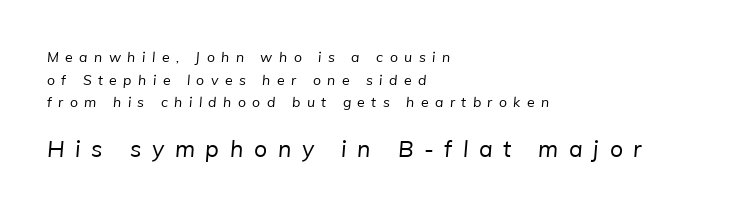
{"bold": "no", "underline": "no", "align": "left", "line_spacing": "normal", "line_spacing_ratio": 1.61, "letter_spacing": "wide", "letter_spacing_em": 0.46, "larger_block": "second", "size_ratio": 1.64, "glyph_px": 23}
